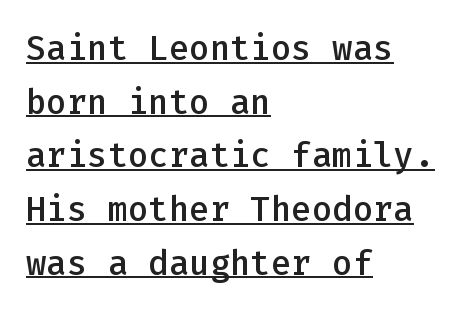
{"serif": "no", "italic": "no", "bold": "semi", "weight": "semibold", "width": "normal", "stroke_contrast": "low", "x_height": "medium", "monospaced": "yes", "underline": "yes", "align": "left", "line_spacing": "normal", "line_spacing_ratio": 1.58, "letter_spacing": "normal", "letter_spacing_em": 0.0, "glyph_px": 34}
